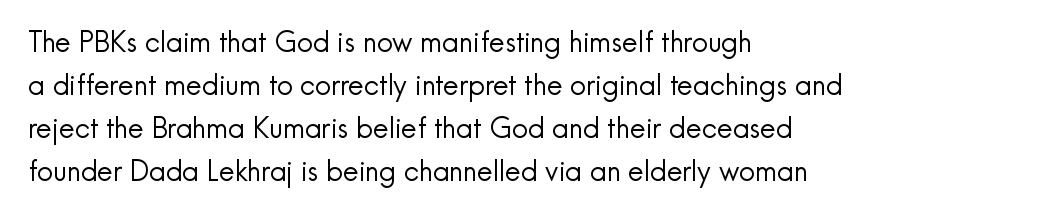
The image shows 28 px regular-weight sans-serif type, upright; set left-aligned, normal line spacing (1.53x), normal letter spacing, not underlined; a small x-height.
